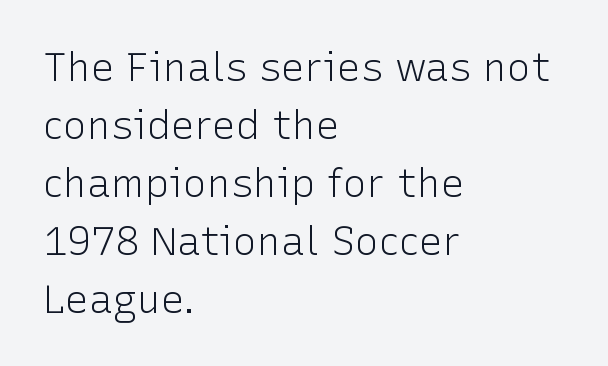
The image shows 40 px light sans-serif type, upright; set left-aligned, normal line spacing (1.45x), normal letter spacing, not underlined; low stroke contrast and a medium x-height.
